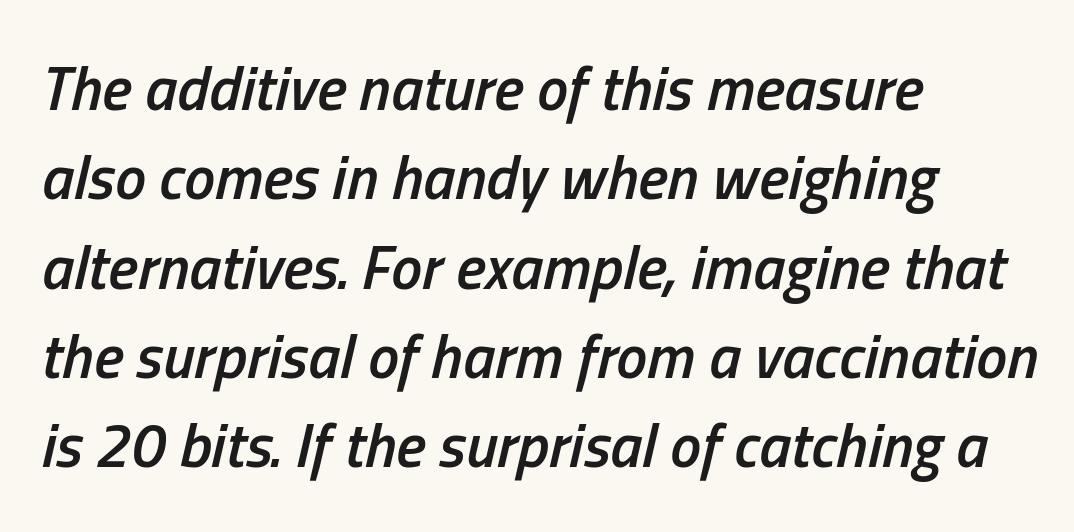
Slant detected: the letters are inclined. The line-height multiplier appears to be the usual default. In terms of letterspacing, this is plain default setting. Summary of weight: moderately heavy, a semibold. In CSS terms this would be text-align: left. Unmarked baselines from the first word to the last.
